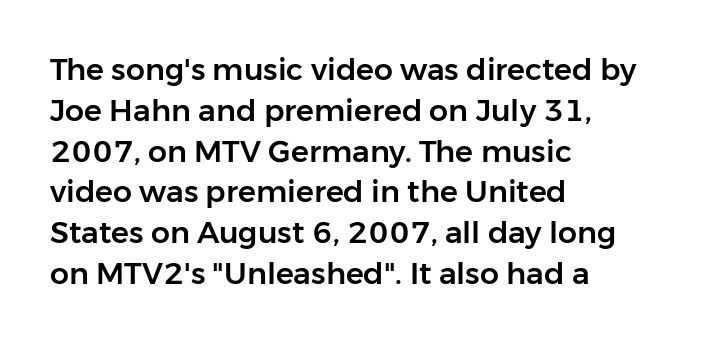
{"serif": "no", "italic": "no", "width": "normal", "stroke_contrast": "low", "x_height": "medium", "monospaced": "no", "underline": "no", "align": "left", "line_spacing": "normal", "line_spacing_ratio": 1.36, "letter_spacing": "normal", "letter_spacing_em": 0.0, "glyph_px": 30}
